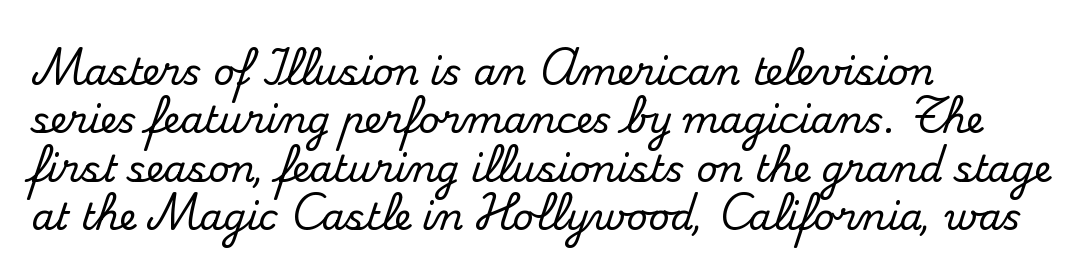
Q: Is the text italic (slanted)? A: Yes.
Q: Is the text underlined? A: No.
Q: How is the paragraph aligned? A: Left-aligned.
Q: Is the spacing between letters normal or unusually wide? A: Normal.
Q: Is the spacing between lines tight, normal or loose? A: Normal.
Q: Width (condensed, normal, or wide)? A: Normal.
Q: Stroke contrast? A: Medium.
Q: x-height? A: Small.
Q: Monospaced? A: No.
